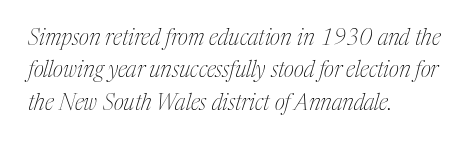
{"italic": "yes", "lean": "right", "slant_degrees": 17, "bold": "no", "underline": "no", "align": "left", "line_spacing": "normal", "line_spacing_ratio": 1.47, "letter_spacing": "normal", "letter_spacing_em": 0.0, "glyph_px": 22}
